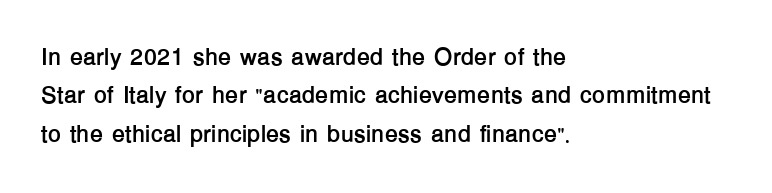
{"italic": "no", "bold": "yes", "underline": "no", "align": "left", "line_spacing": "normal", "line_spacing_ratio": 1.6, "letter_spacing": "normal", "letter_spacing_em": 0.0, "glyph_px": 24}
